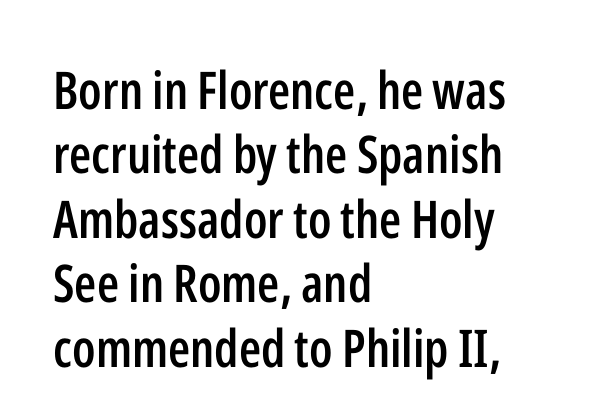
{"serif": "no", "italic": "no", "bold": "semi", "weight": "semibold", "width": "condensed", "stroke_contrast": "low", "x_height": "medium", "monospaced": "no", "underline": "no", "align": "left", "line_spacing_ratio": 1.24, "letter_spacing": "normal", "letter_spacing_em": 0.0, "glyph_px": 52}
